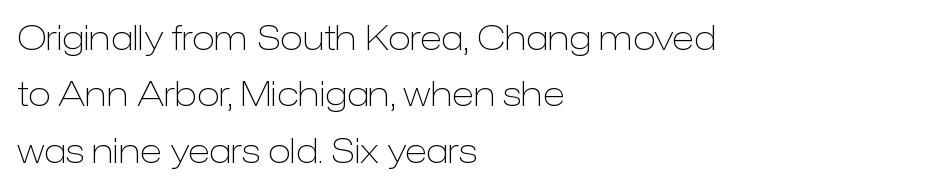
{"serif": "no", "italic": "no", "bold": "no", "weight": "light", "width": "normal", "stroke_contrast": "low", "x_height": "medium", "monospaced": "no", "underline": "no", "align": "left", "line_spacing": "normal", "line_spacing_ratio": 1.66, "letter_spacing": "normal", "letter_spacing_em": 0.0, "glyph_px": 34}
